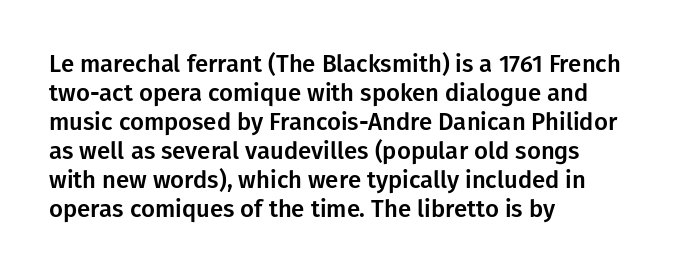
Q: Is the text italic (slanted)? A: No, it is upright.
Q: Is the text underlined? A: No.
Q: How is the paragraph aligned? A: Left-aligned.
Q: Is the spacing between letters normal or unusually wide? A: Normal.
